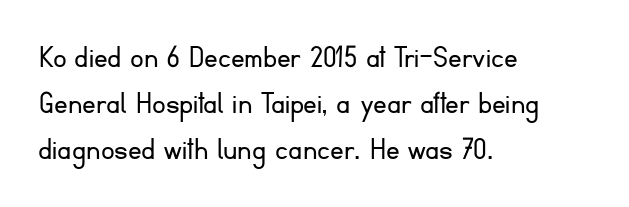
Between one letter and the next there's only the usual sliver of space. Notice how the passage keeps a crisp vertical edge on the left only. The area under the type is left untouched. What kind of face is this? One without serifs — a sans. Character widths vary here, with narrow letters taking less room than wide ones. A typesetter would call this leading conventional body-copy spacing.
